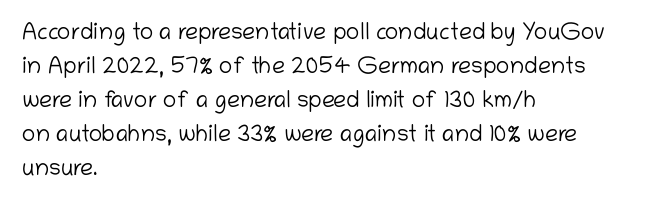
{"italic": "no", "bold": "no", "underline": "no", "align": "left", "line_spacing": "normal", "line_spacing_ratio": 1.48, "letter_spacing": "normal", "letter_spacing_em": 0.0, "glyph_px": 23}
